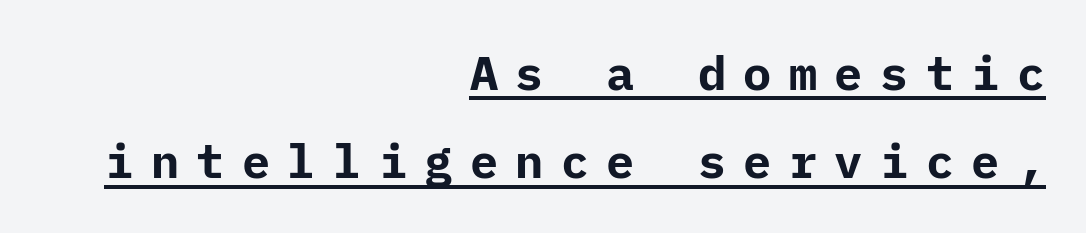
Q: Is the text bold? A: Yes.
Q: Is the text italic (slanted)? A: No, it is upright.
Q: Is the typeface a serif or a sans-serif typeface? A: Sans-serif.
Q: Is the text underlined? A: Yes.
Q: How is the paragraph aligned? A: Right-aligned.
Q: Is the spacing between letters normal or unusually wide? A: Unusually wide.
Q: Width (condensed, normal, or wide)? A: Normal.
Q: Stroke contrast? A: Low.
Q: x-height? A: Medium.
